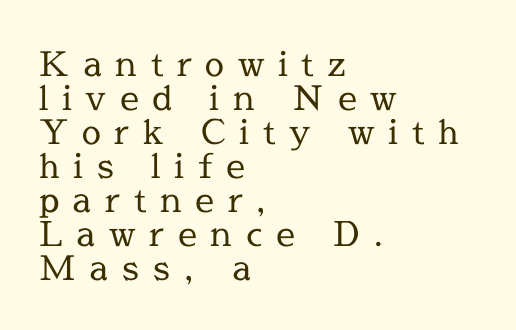
Here the designer chose a conventional face with non-uniform glyph widths. The letters stand upright; this is a roman face. Think standard paragraph weight, or any step lighter than that. The tracking jumps out immediately: characters are airy and widely separated. A typesetter would label this face a serif. The lines in this sample share a left origin and differ only in where they stop.
